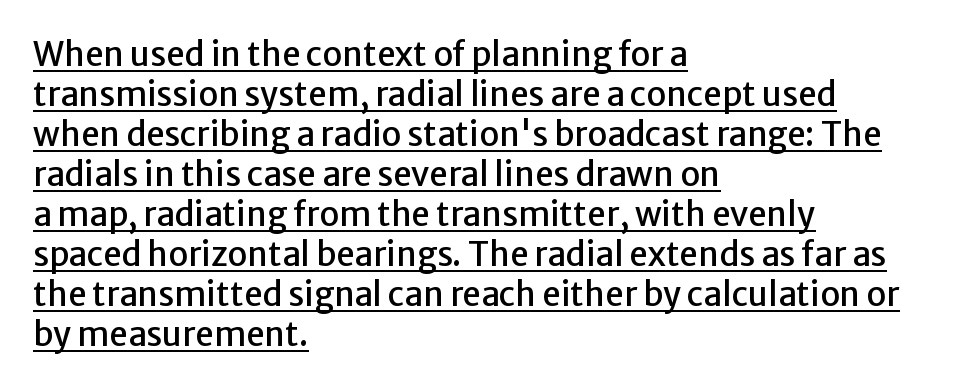
The image shows 33 px sans-serif type, upright; set left-aligned, line spacing 1.21x, normal letter spacing, underlined; low stroke contrast and a medium x-height.
